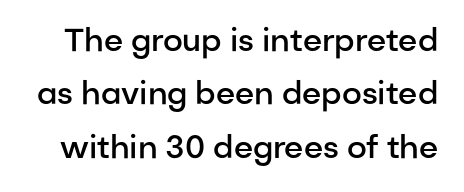
Q: Is the text bold? A: Semi-bold.
Q: Is the text italic (slanted)? A: No, it is upright.
Q: Is the typeface a serif or a sans-serif typeface? A: Sans-serif.
Q: Is the text underlined? A: No.
Q: Is the spacing between letters normal or unusually wide? A: Normal.
Q: Is the spacing between lines tight, normal or loose? A: Normal.
Q: Width (condensed, normal, or wide)? A: Normal.
Q: Stroke contrast? A: Low.
Q: x-height? A: Medium.
Q: Monospaced? A: No.
